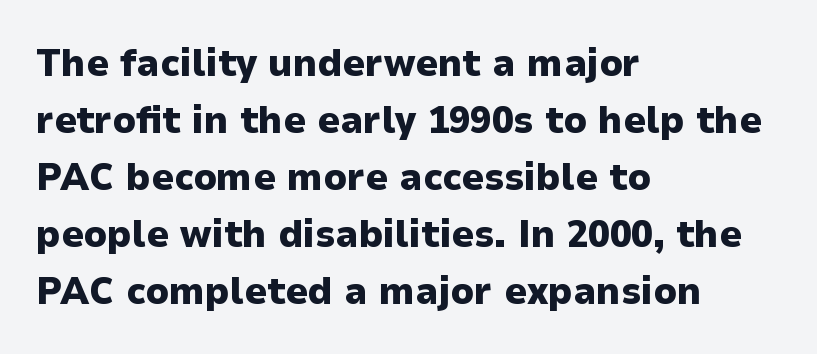
Q: Is the text bold? A: Yes.
Q: Is the text italic (slanted)? A: No, it is upright.
Q: Is the typeface a serif or a sans-serif typeface? A: Sans-serif.
Q: Is the text underlined? A: No.
Q: How is the paragraph aligned? A: Left-aligned.
Q: Is the spacing between letters normal or unusually wide? A: Normal.
Q: Is the spacing between lines tight, normal or loose? A: Normal.
Q: Width (condensed, normal, or wide)? A: Normal.
Q: Stroke contrast? A: Low.
Q: x-height? A: Medium.
Q: Monospaced? A: No.
